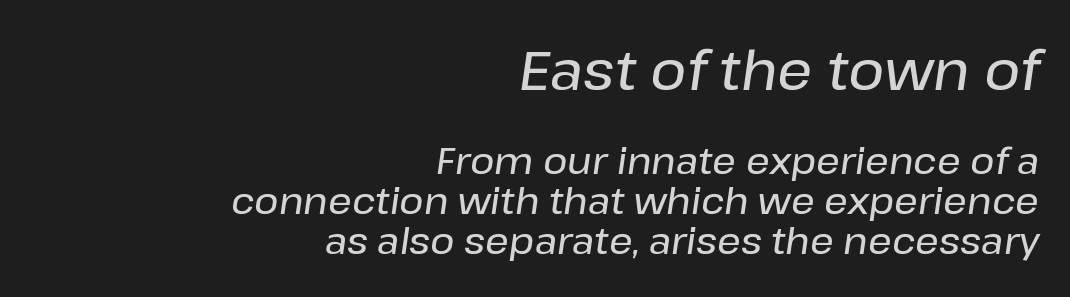
{"italic": "yes", "lean": "right", "slant_degrees": 8, "width": "normal", "stroke_contrast": "low", "x_height": "medium", "monospaced": "no", "underline": "no", "align": "right", "line_spacing": "tight", "line_spacing_ratio": 1.08, "letter_spacing": "normal", "letter_spacing_em": 0.0, "larger_block": "first", "size_ratio": 1.49, "glyph_px": 55}
